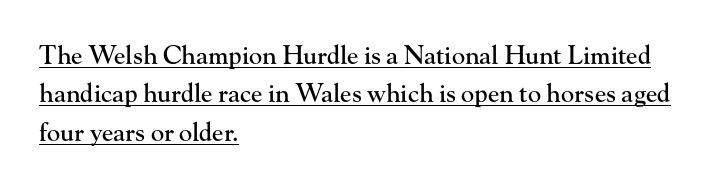
Reading down the block, your eye returns to a fixed left position each line. The passage shown is underscored from start to finish. Evenly set lines give the paragraph a standard silhouette. You can tell it's not italic because the verticals are truly vertical. How are the letters spaced? Ordinarily, with no added tracking.
